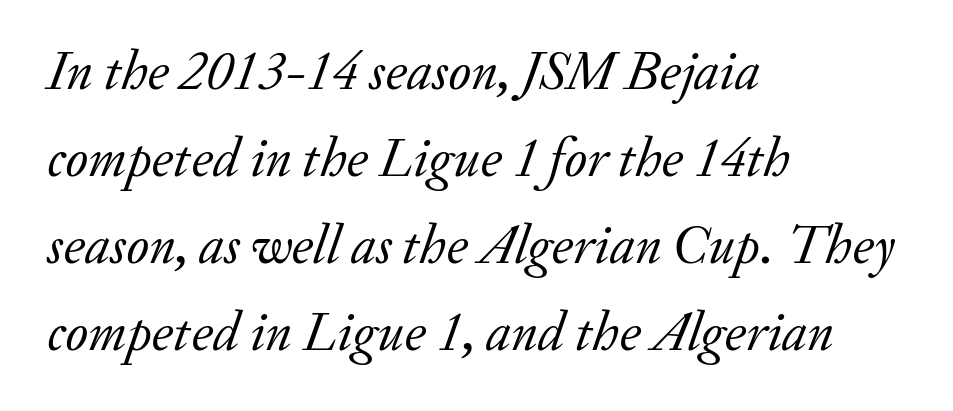
The image shows 55 px regular-weight serif type, italic (leaning right); set left-aligned, normal line spacing (1.58x), normal letter spacing, not underlined; low stroke contrast and a small x-height.
